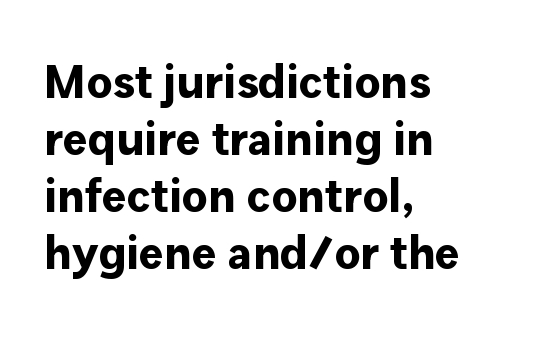
Does the lettering tilt? It doesn't — this is upright. The passage shown has conventional tracking throughout. Look at the stroke-to-counter ratio: heavy, a bold. A typesetter would call this proportional, since set widths differ per character. Type without underlining.
